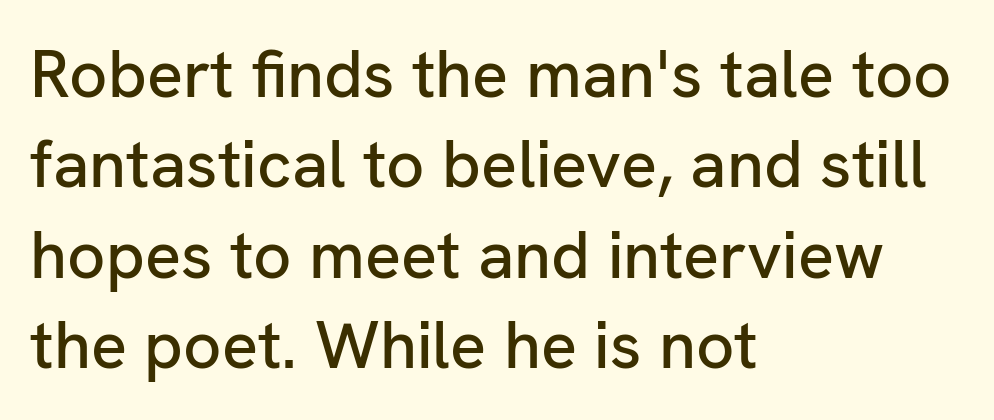
The image shows 67 px sans-serif type, upright; set left-aligned, normal line spacing (1.35x), normal letter spacing, not underlined; low stroke contrast and a medium x-height.
